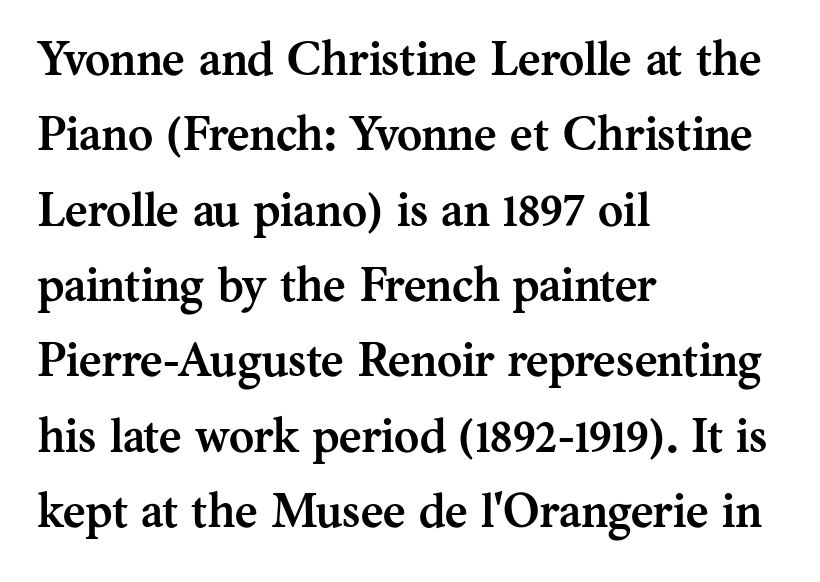
{"serif": "yes", "italic": "no", "bold": "yes", "weight": "semibold", "width": "normal", "stroke_contrast": "medium", "x_height": "medium", "monospaced": "no", "underline": "no", "align": "left", "line_spacing": "normal", "line_spacing_ratio": 1.57, "letter_spacing": "normal", "letter_spacing_em": 0.0, "glyph_px": 48}
